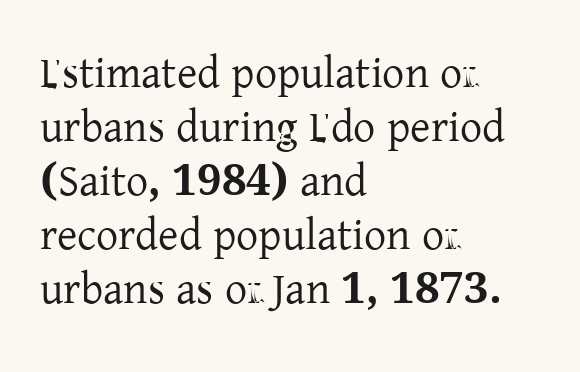
The setting favours the left margin, as ordinary paragraphs usually do. Characters remain perfectly vertical along every line. The horizontal fit of the characters is conventional and even. These lines are composed in type with serifs.
